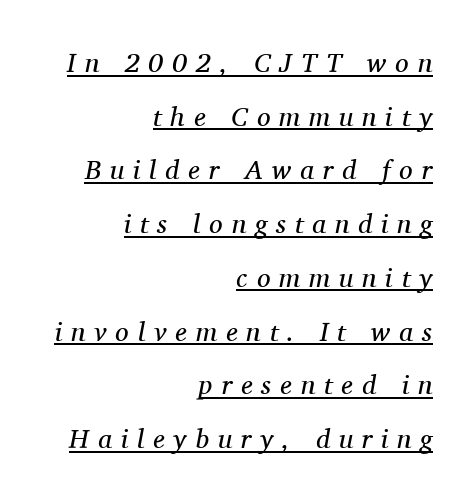
Is the letter spacing exaggerated? Yes — the characters are pushed far apart. A student would call this right alignment; a typographer would say flush right, rag left. The rendering applies a slant to the glyphs. These characters rest on top of a visible drawn line. Stems here are at most as thick as an everyday book face. What's the leading like? Stretched, with rows far apart.
